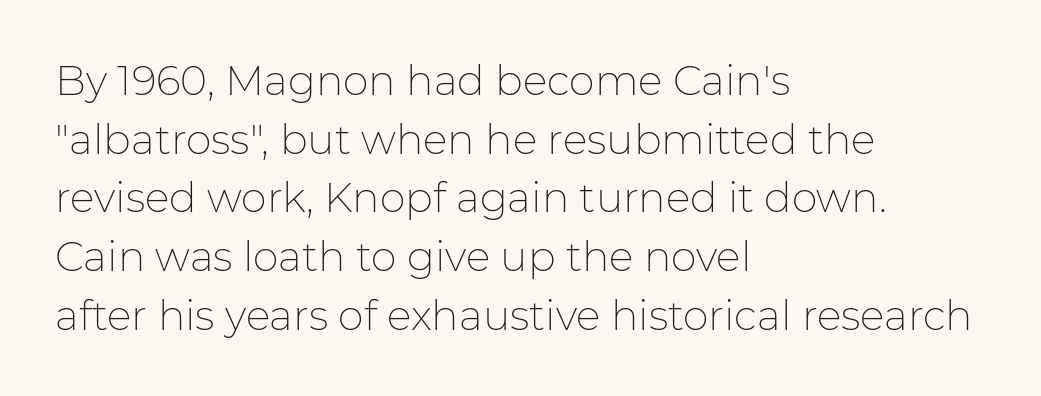
{"serif": "no", "italic": "no", "bold": "no", "weight": "thin", "width": "normal", "stroke_contrast": "low", "x_height": "medium", "monospaced": "no", "underline": "no", "align": "left", "line_spacing": "normal", "line_spacing_ratio": 1.43, "letter_spacing": "normal", "letter_spacing_em": 0.0, "glyph_px": 41}
